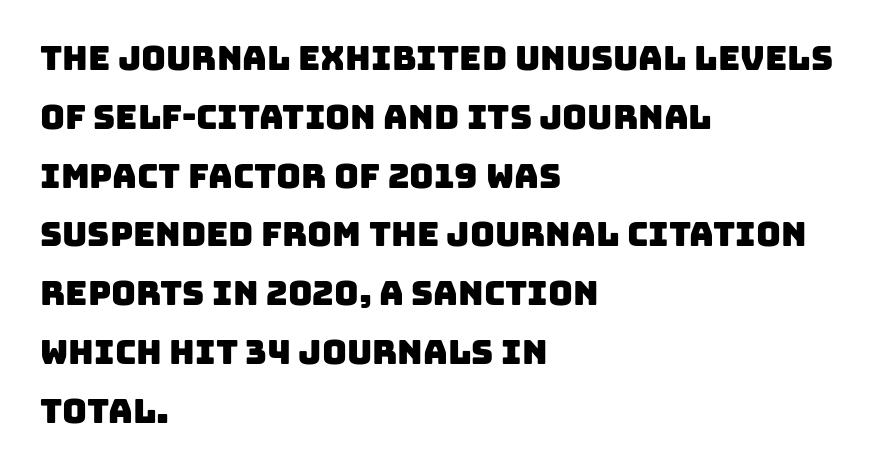
{"serif": "no", "width": "normal", "stroke_contrast": "low", "x_height": "large", "monospaced": "no", "underline": "no", "align": "left", "line_spacing_ratio": 1.73, "letter_spacing": "normal", "letter_spacing_em": 0.0, "glyph_px": 34}
